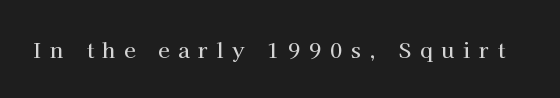
{"italic": "no", "underline": "no", "letter_spacing": "wide", "letter_spacing_em": 0.41, "glyph_px": 21}
